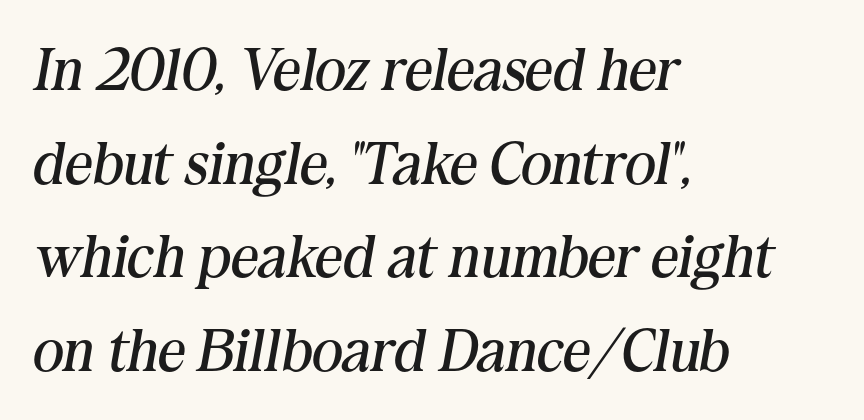
{"serif": "yes", "italic": "yes", "lean": "right", "slant_degrees": 10, "bold": "no", "weight": "regular", "width": "normal", "stroke_contrast": "medium", "x_height": "medium", "monospaced": "no", "underline": "no", "align": "left", "line_spacing": "normal", "line_spacing_ratio": 1.56, "letter_spacing": "normal", "letter_spacing_em": 0.0, "glyph_px": 60}
